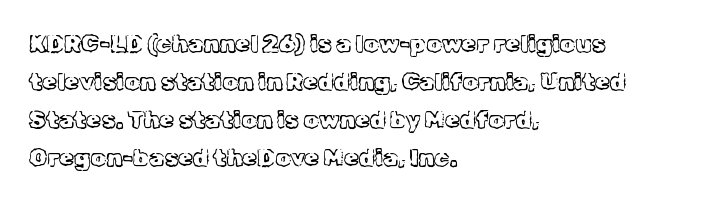
Caption: standard tracking, unaltered. How would I describe the line gaps? Plain and ordinary. Notice how the stems are strictly vertical — no italics here. The typeface has the unassuming heft of standard copy or less. The lines are quadded left.
